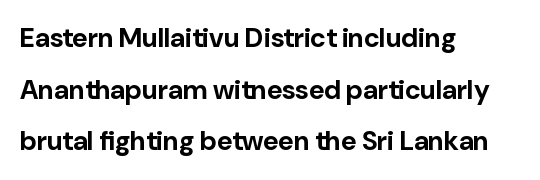
{"italic": "no", "bold": "yes", "underline": "no", "align": "left", "line_spacing": "loose", "line_spacing_ratio": 1.91, "letter_spacing": "normal", "letter_spacing_em": 0.0, "glyph_px": 27}
